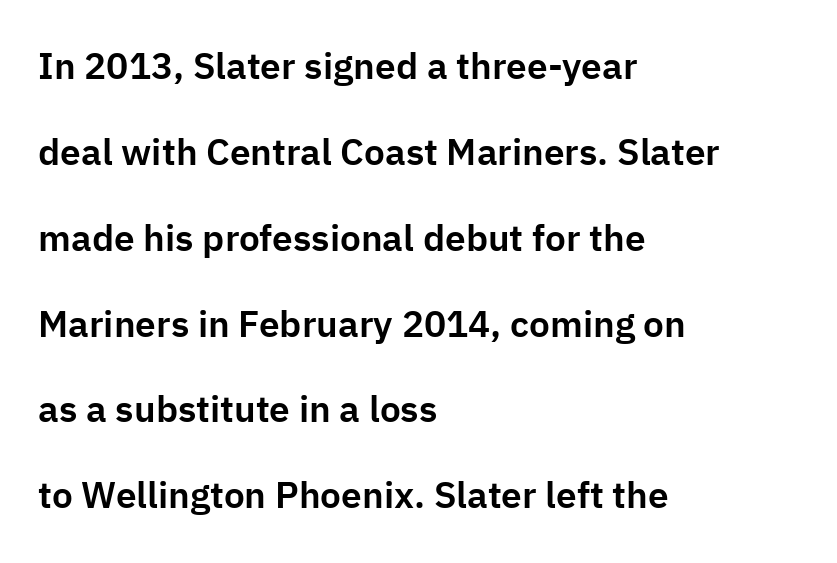
The image shows 37 px sans-serif type, upright; set left-aligned, loose line spacing (2.32x), normal letter spacing, not underlined; low stroke contrast and a medium x-height.
